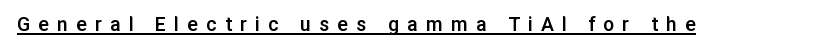
{"italic": "no", "bold": "semi", "underline": "yes", "letter_spacing": "wide", "letter_spacing_em": 0.37, "glyph_px": 22}
